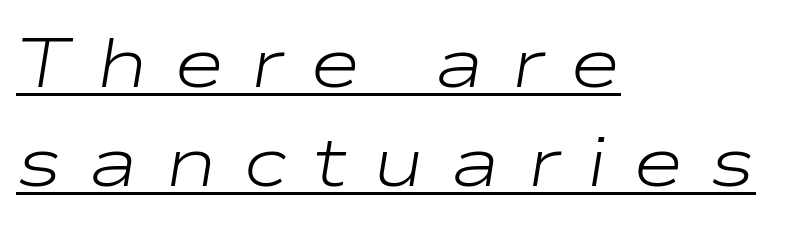
{"italic": "yes", "lean": "right", "slant_degrees": 9, "bold": "no", "weight": "light", "width": "wide", "stroke_contrast": "low", "x_height": "medium", "monospaced": "no", "underline": "yes", "align": "left", "line_spacing": "normal", "line_spacing_ratio": 1.41, "letter_spacing": "wide", "letter_spacing_em": 0.37, "glyph_px": 70}
